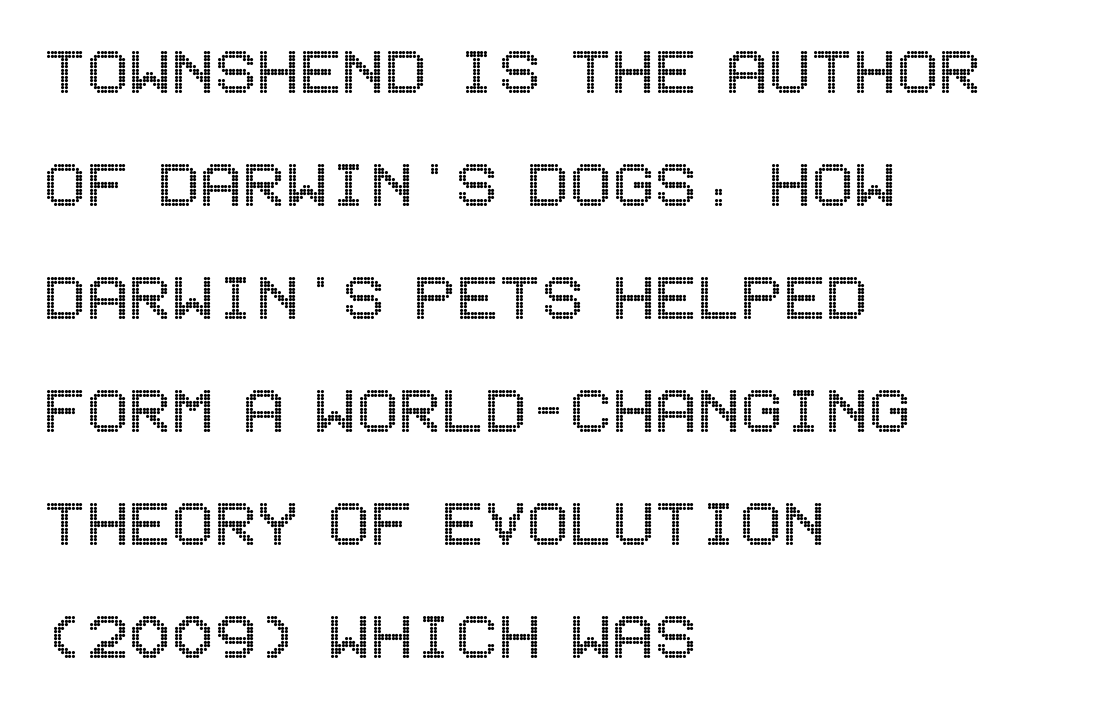
Q: Is the text italic (slanted)? A: No, it is upright.
Q: Is the text underlined? A: No.
Q: How is the paragraph aligned? A: Left-aligned.
Q: Is the spacing between letters normal or unusually wide? A: Normal.
Q: Is the spacing between lines tight, normal or loose? A: Normal.
Q: Width (condensed, normal, or wide)? A: Condensed.
Q: x-height? A: Large.
